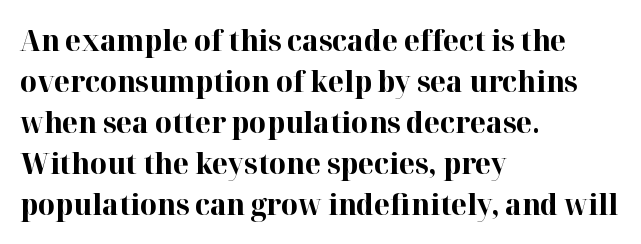
Every character sits straight up, as roman type does. I'd call this a serif setting — the letters wear small feet. The passage is arranged the way most books set body copy — flush left. Check under the words: just untouched page. The vertical gap from one line to the next is medium.
